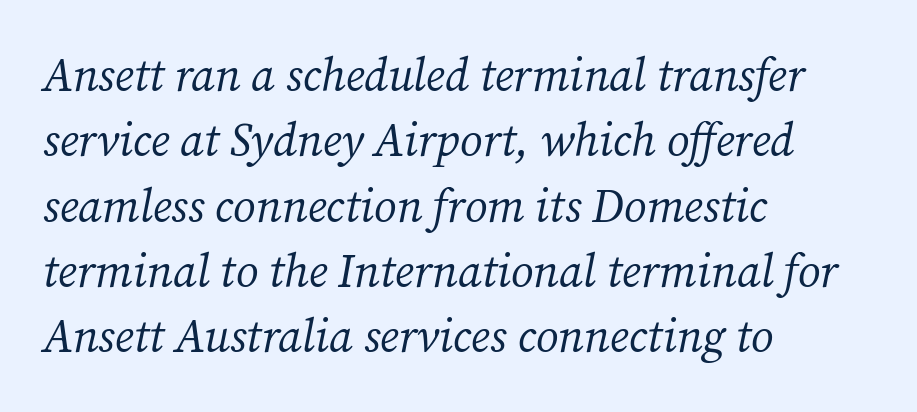
Q: Is the text bold? A: No.
Q: Is the text italic (slanted)? A: Yes, it leans right by about 12 degrees.
Q: Is the typeface a serif or a sans-serif typeface? A: Serif.
Q: Is the text underlined? A: No.
Q: How is the paragraph aligned? A: Left-aligned.
Q: Is the spacing between letters normal or unusually wide? A: Normal.
Q: Is the spacing between lines tight, normal or loose? A: Normal.
Q: Width (condensed, normal, or wide)? A: Normal.
Q: Stroke contrast? A: Medium.
Q: x-height? A: Medium.
Q: Monospaced? A: No.
